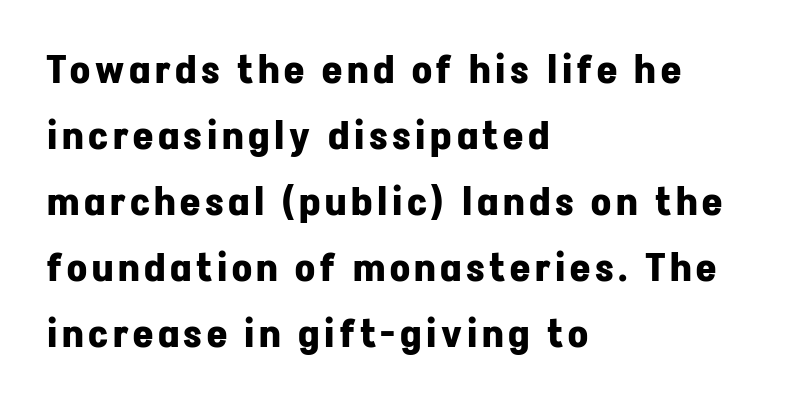
Q: Is the text bold? A: Yes.
Q: Is the text italic (slanted)? A: No, it is upright.
Q: Is the typeface a serif or a sans-serif typeface? A: Sans-serif.
Q: Is the text underlined? A: No.
Q: How is the paragraph aligned? A: Left-aligned.
Q: Is the spacing between lines tight, normal or loose? A: Normal.
Q: Width (condensed, normal, or wide)? A: Normal.
Q: Stroke contrast? A: Low.
Q: x-height? A: Medium.
Q: Monospaced? A: No.
